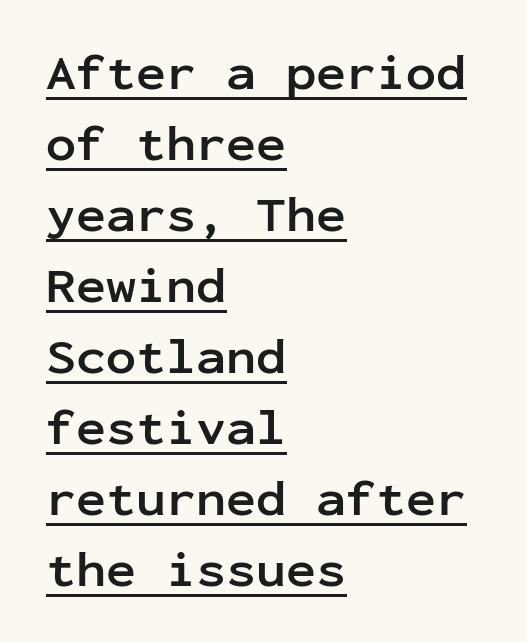
The image shows 50 px semibold sans-serif type, upright, monospaced; set left-aligned, normal line spacing (1.42x), normal letter spacing, underlined; low stroke contrast and a medium x-height.
